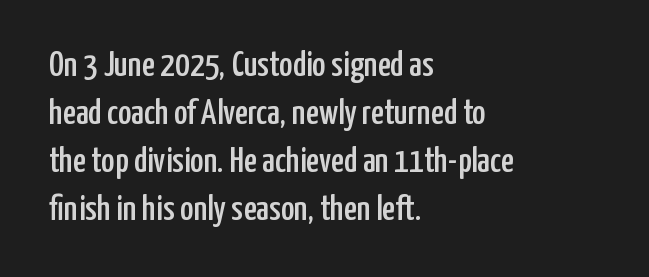
Looks like regular typesetting: each glyph gets only the width it needs. The strip under each line holds only bare page. In terms of leading, this rendering sits right in the middle. Every row of glyphs begins at an identical x-position on the left.
